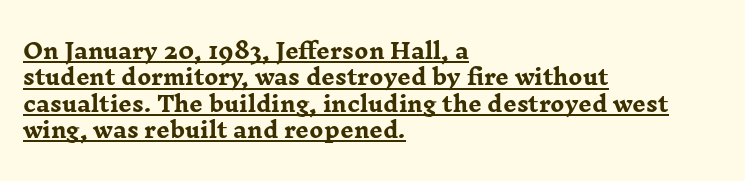
The image shows 21 px bold type, upright; set left-aligned, normal line spacing (1.26x), normal letter spacing, underlined.
